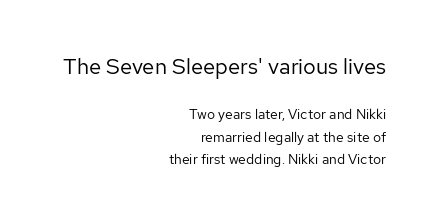
Q: Is the text bold? A: No.
Q: Is the text italic (slanted)? A: No, it is upright.
Q: Is the text underlined? A: No.
Q: How is the paragraph aligned? A: Right-aligned.
Q: Is the spacing between letters normal or unusually wide? A: Normal.
Q: Is the spacing between lines tight, normal or loose? A: Normal.
Q: Which block of text is set in a larger size, the first (top) or the second (bottom)? A: The first (top) one.
